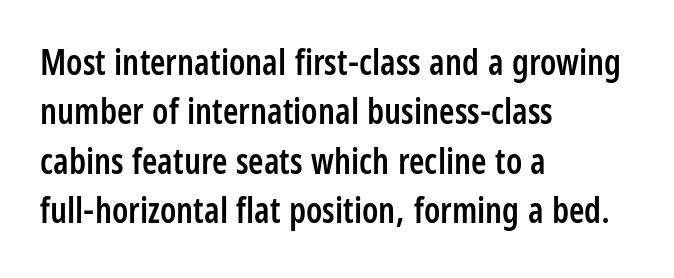
Q: Is the text bold? A: Semi-bold.
Q: Is the text italic (slanted)? A: No, it is upright.
Q: Is the typeface a serif or a sans-serif typeface? A: Sans-serif.
Q: Is the text underlined? A: No.
Q: How is the paragraph aligned? A: Left-aligned.
Q: Is the spacing between letters normal or unusually wide? A: Normal.
Q: Is the spacing between lines tight, normal or loose? A: Normal.
Q: Width (condensed, normal, or wide)? A: Condensed.
Q: Stroke contrast? A: Low.
Q: x-height? A: Large.
Q: Monospaced? A: No.
